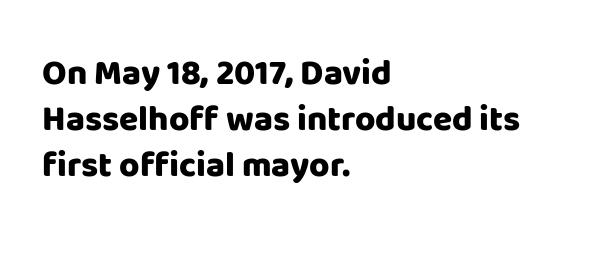
The image shows 35 px heavy sans-serif type, upright; set left-aligned, normal line spacing (1.32x), normal letter spacing, not underlined; low stroke contrast and a large x-height.
